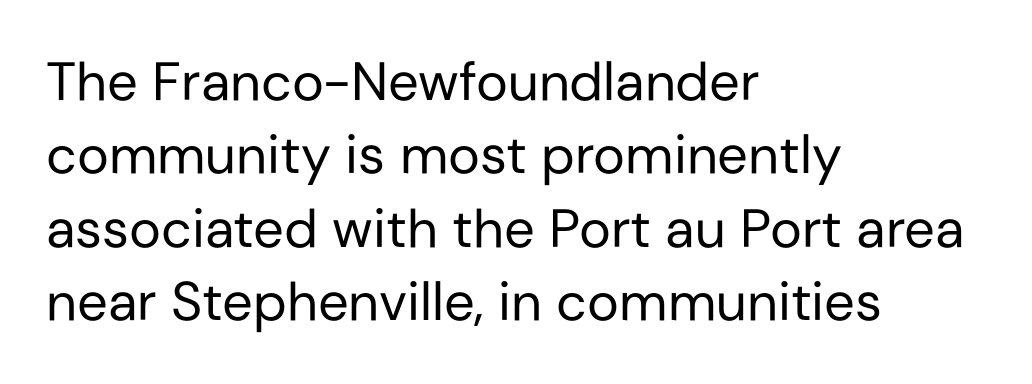
The image shows 54 px regular-weight sans-serif type, upright; set left-aligned, normal line spacing (1.36x), normal letter spacing, not underlined; low stroke contrast and a medium x-height.
